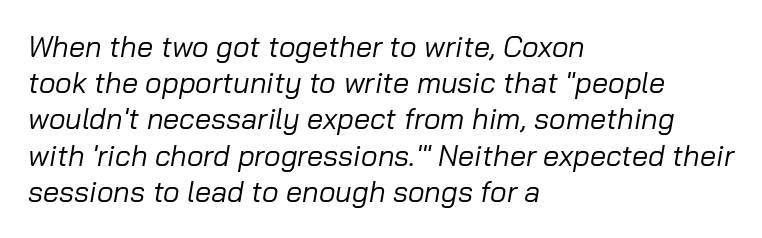
The type is set solid horizontally, with unmodified tracking. The rows are spaced the way most documents space them. A quiet, ordinary-to-light weight characterises the typeface. The letters advance in unequal steps, a hallmark of proportional type.
